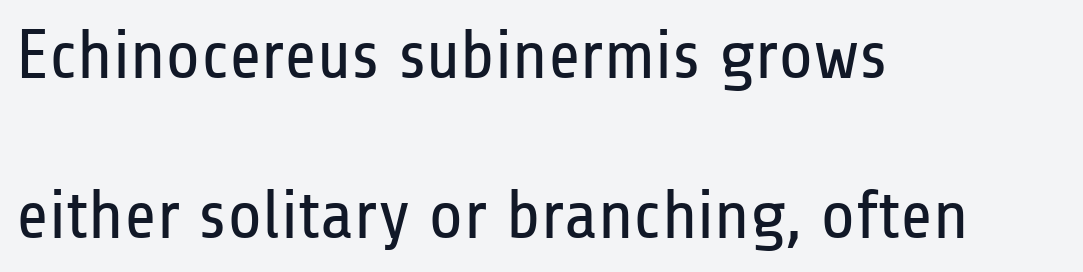
Q: Is the text bold? A: No.
Q: Is the text italic (slanted)? A: No, it is upright.
Q: Is the typeface a serif or a sans-serif typeface? A: Sans-serif.
Q: Is the text underlined? A: No.
Q: How is the paragraph aligned? A: Left-aligned.
Q: Is the spacing between letters normal or unusually wide? A: Normal.
Q: Is the spacing between lines tight, normal or loose? A: Loose.
Q: Width (condensed, normal, or wide)? A: Condensed.
Q: Stroke contrast? A: Low.
Q: x-height? A: Medium.
Q: Monospaced? A: No.
